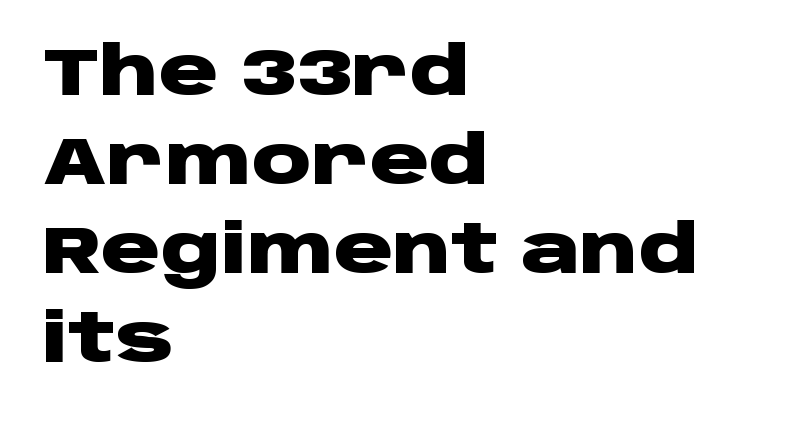
The image shows 66 px heavy, wide sans-serif type, upright; set left-aligned, normal line spacing (1.35x), normal letter spacing, not underlined; low stroke contrast and a large x-height.
